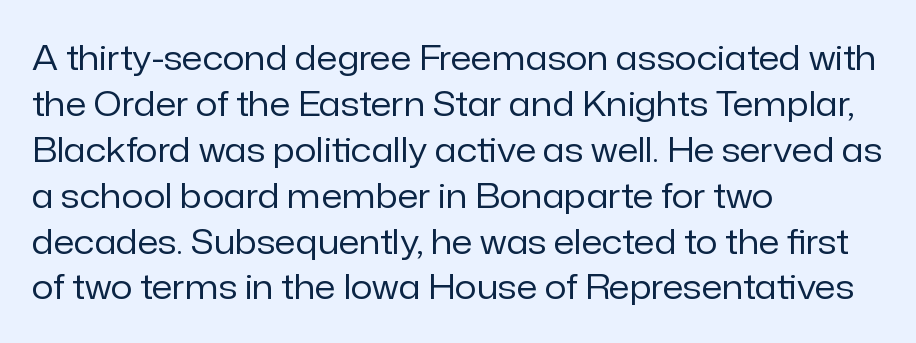
Underline: absent. A roman cut, with each character standing at attention. Compared with typical body copy, the letter spacing here is the same. Notice how descenders clear the ascenders below comfortably — that's standard leading. Each line starts at the same left margin while the right side varies.
